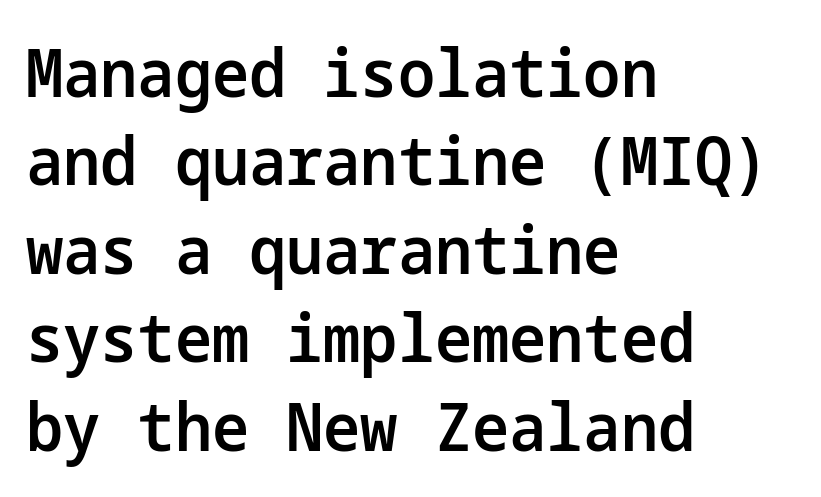
{"serif": "no", "italic": "no", "bold": "semi", "weight": "semibold", "width": "normal", "stroke_contrast": "low", "x_height": "medium", "underline": "no", "align": "left", "line_spacing": "normal", "line_spacing_ratio": 1.34, "letter_spacing": "normal", "letter_spacing_em": 0.0, "glyph_px": 66}
